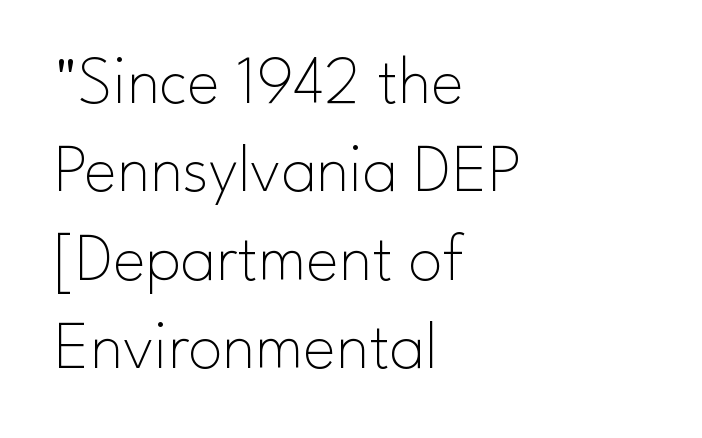
Q: Is the text bold? A: No.
Q: Is the text italic (slanted)? A: No, it is upright.
Q: Is the typeface a serif or a sans-serif typeface? A: Sans-serif.
Q: Is the text underlined? A: No.
Q: How is the paragraph aligned? A: Left-aligned.
Q: Is the spacing between letters normal or unusually wide? A: Normal.
Q: Is the spacing between lines tight, normal or loose? A: Normal.
Q: Width (condensed, normal, or wide)? A: Normal.
Q: Stroke contrast? A: Low.
Q: x-height? A: Small.
Q: Monospaced? A: No.
